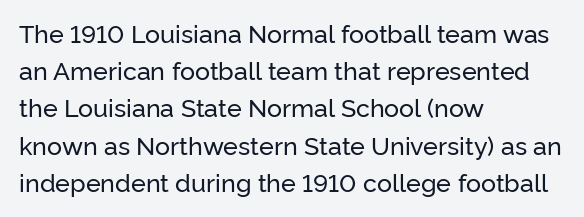
Q: Is the text italic (slanted)? A: No, it is upright.
Q: Is the text underlined? A: No.
Q: How is the paragraph aligned? A: Left-aligned.
Q: Is the spacing between letters normal or unusually wide? A: Normal.
Q: Is the spacing between lines tight, normal or loose? A: Normal.
